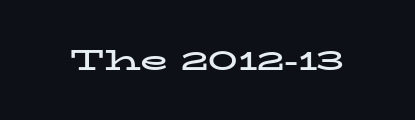
{"serif": "yes", "italic": "no", "bold": "yes", "weight": "bold", "width": "wide", "stroke_contrast": "low", "x_height": "medium", "monospaced": "no", "underline": "no", "letter_spacing": "normal", "letter_spacing_em": 0.0, "glyph_px": 29}
